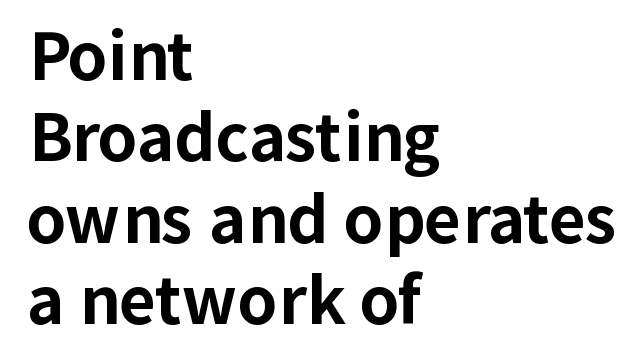
The image shows 64 px bold sans-serif type, upright; set left-aligned, normal line spacing (1.27x), normal letter spacing, not underlined; low stroke contrast and a medium x-height.
